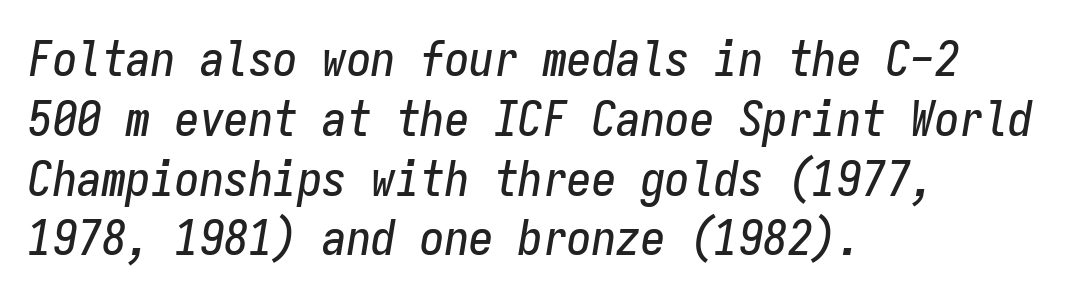
The image shows 49 px condensed type, italic (leaning right), monospaced; set left-aligned, line spacing 1.22x, normal letter spacing, not underlined; low stroke contrast and a medium x-height.
